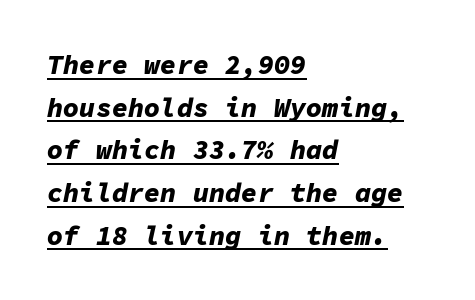
Q: Is the text bold? A: Yes.
Q: Is the text italic (slanted)? A: Yes, it leans right by about 11 degrees.
Q: Is the text underlined? A: Yes.
Q: How is the paragraph aligned? A: Left-aligned.
Q: Is the spacing between letters normal or unusually wide? A: Normal.
Q: Is the spacing between lines tight, normal or loose? A: Normal.
